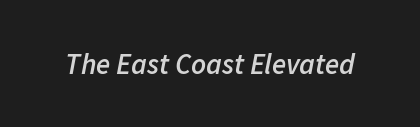
{"italic": "yes", "lean": "right", "slant_degrees": 11, "bold": "semi", "weight": "semibold", "width": "normal", "stroke_contrast": "low", "x_height": "medium", "monospaced": "no", "underline": "no", "letter_spacing": "normal", "letter_spacing_em": 0.0, "glyph_px": 29}
